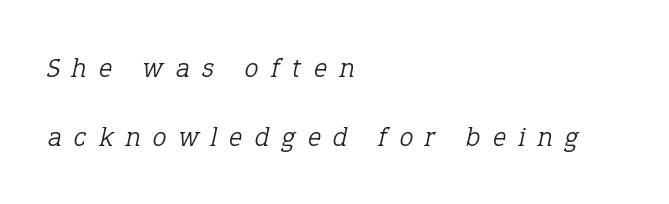
{"serif": "yes", "italic": "yes", "lean": "right", "slant_degrees": 12, "bold": "no", "weight": "light", "width": "normal", "stroke_contrast": "low", "x_height": "medium", "monospaced": "no", "underline": "no", "align": "left", "line_spacing": "loose", "line_spacing_ratio": 2.48, "letter_spacing": "wide", "letter_spacing_em": 0.45, "glyph_px": 28}
